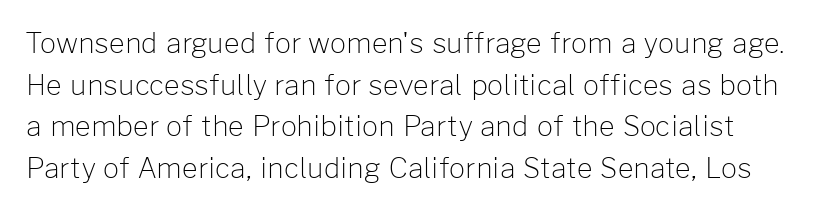
{"serif": "no", "italic": "no", "bold": "no", "weight": "light", "width": "normal", "stroke_contrast": "low", "x_height": "medium", "monospaced": "no", "underline": "no", "line_spacing": "normal", "line_spacing_ratio": 1.49, "letter_spacing": "normal", "letter_spacing_em": 0.0, "glyph_px": 28}
